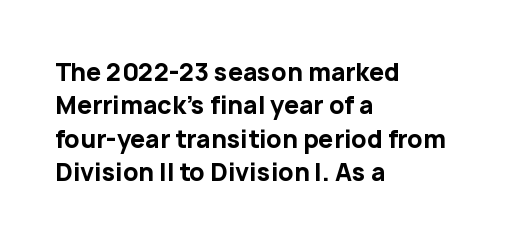
You can tell it's not italic because the verticals are truly vertical. Descender tails drop into unmarked territory. Baseline-to-baseline distance is the conventional proportion of letter height. Nobody touched the tracking dial on this one. Thick stems and heavy bowls — unmistakably bold. One-word summary of the alignment: left.
